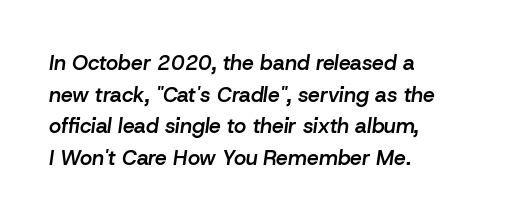
The image shows 21 px text type, italic (leaning right); set left-aligned, normal line spacing (1.51x), normal letter spacing, not underlined.
